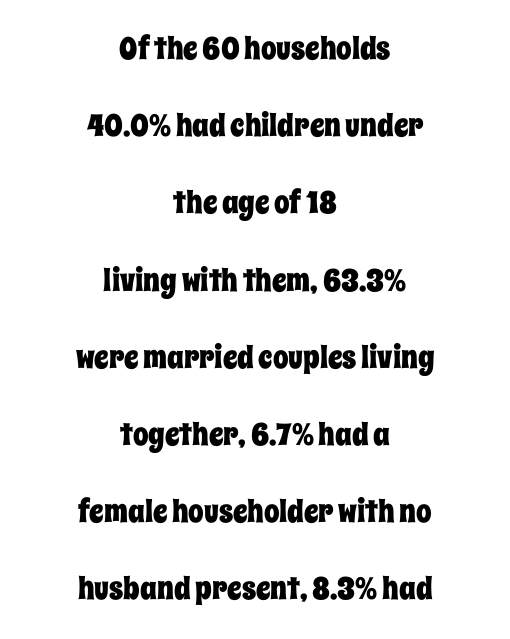
Q: Is the text italic (slanted)? A: No, it is upright.
Q: Is the text underlined? A: No.
Q: How is the paragraph aligned? A: Centered.
Q: Is the spacing between letters normal or unusually wide? A: Normal.
Q: Is the spacing between lines tight, normal or loose? A: Loose.
Q: Width (condensed, normal, or wide)? A: Condensed.
Q: Stroke contrast? A: Low.
Q: x-height? A: Large.
Q: Monospaced? A: No.
